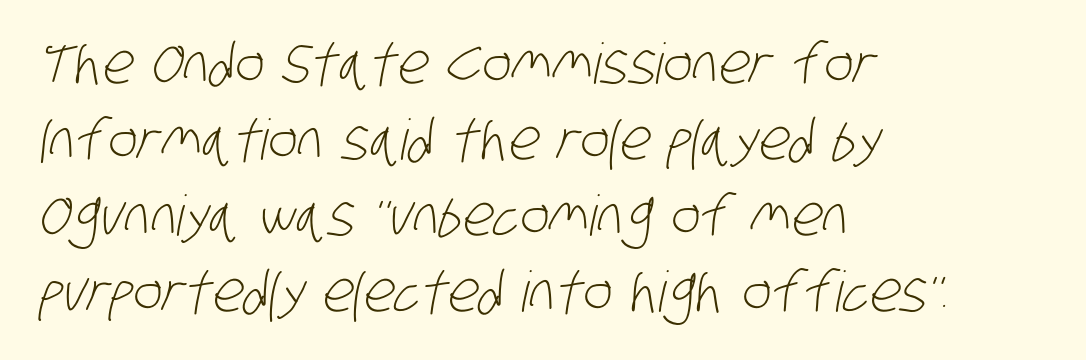
Q: Is the text bold? A: No.
Q: Is the typeface a serif or a sans-serif typeface? A: Sans-serif.
Q: Is the text underlined? A: No.
Q: How is the paragraph aligned? A: Left-aligned.
Q: Is the spacing between letters normal or unusually wide? A: Normal.
Q: Is the spacing between lines tight, normal or loose? A: Normal.
Q: Width (condensed, normal, or wide)? A: Condensed.
Q: Stroke contrast? A: Low.
Q: x-height? A: Large.
Q: Monospaced? A: No.
